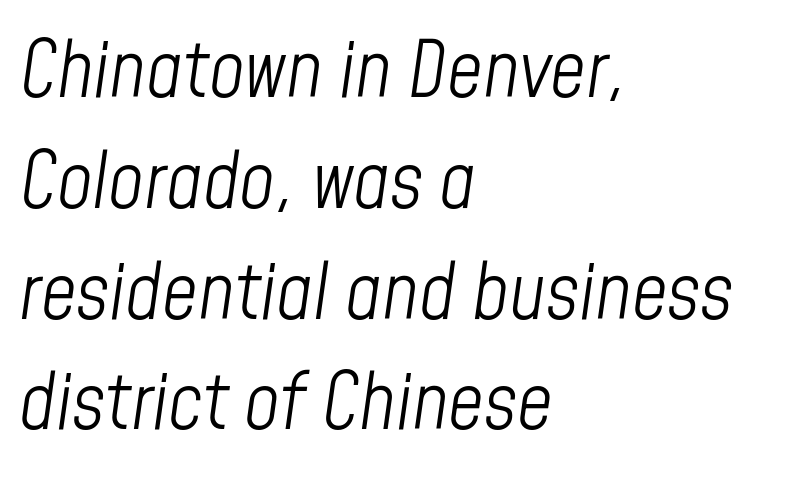
The face used here is rendered with its standard letterfit. Casual observation: everything's shoved over to the left. This sample uses an oblique cut, with every glyph tilted off the vertical. The letterforms sit at book weight or below. Each new line begins a customary step beneath the previous one. Do the characters align in a grid? No, the font is proportional.
